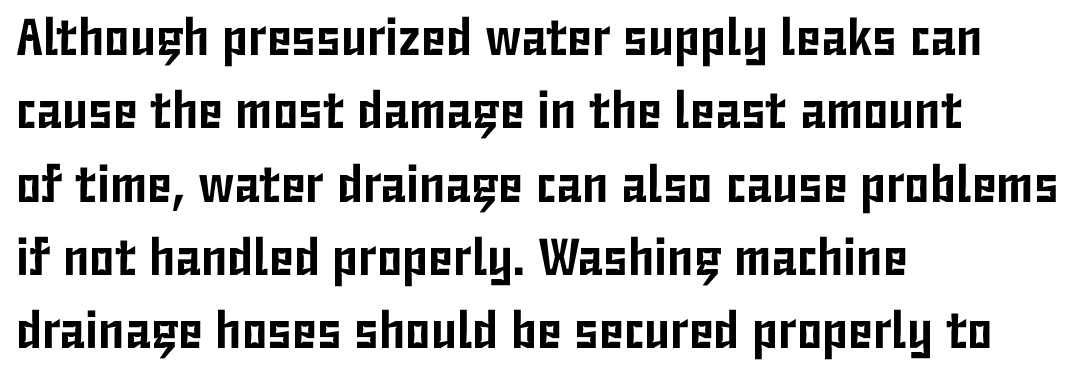
Notice how descenders clear the ascenders below comfortably — that's standard leading. The rendering uses natural spacing where letterforms have individual widths. Line starts are locked; line ends wander. This rendering features lettering with no underline. Look at the bottom of the vertical strokes: they stop flat, with no serifs.
